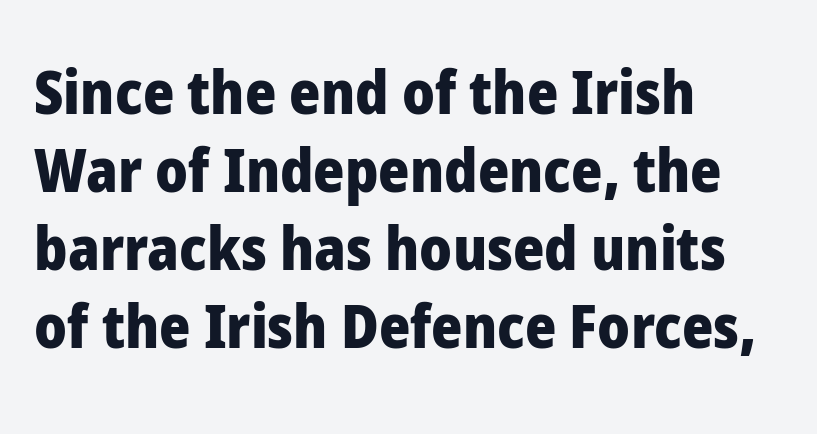
The type is set solid horizontally, with unmodified tracking. A roman cut, with each character standing at attention. A typesetter would call this proportional, since set widths differ per character. Beneath every word, the page is bare. A normal amount of white space separates one row of letters from the next.
